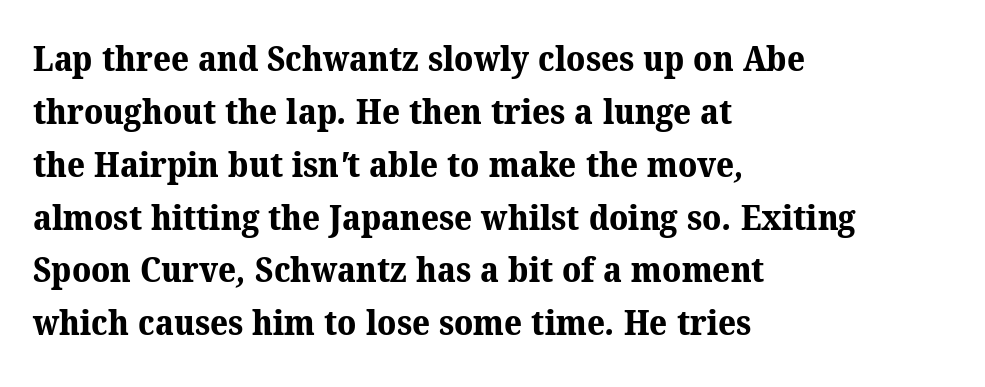
The image shows 35 px bold serif type; set left-aligned, normal line spacing (1.51x), normal letter spacing, not underlined; medium stroke contrast and a medium x-height.
